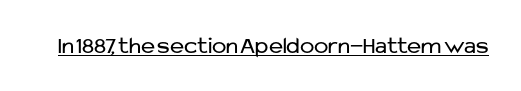
{"italic": "no", "bold": "no", "underline": "yes", "letter_spacing": "normal", "letter_spacing_em": 0.0, "glyph_px": 24}
